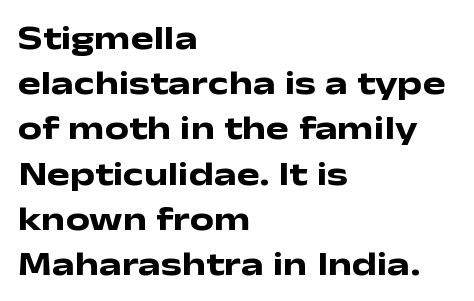
This sample uses an upright cut, with every glyph sitting square on the baseline. There is no visible air inserted between adjacent glyphs. Where is the straight margin? On the left. Vertically, the passage feels balanced, rows spaced as you'd expect.
